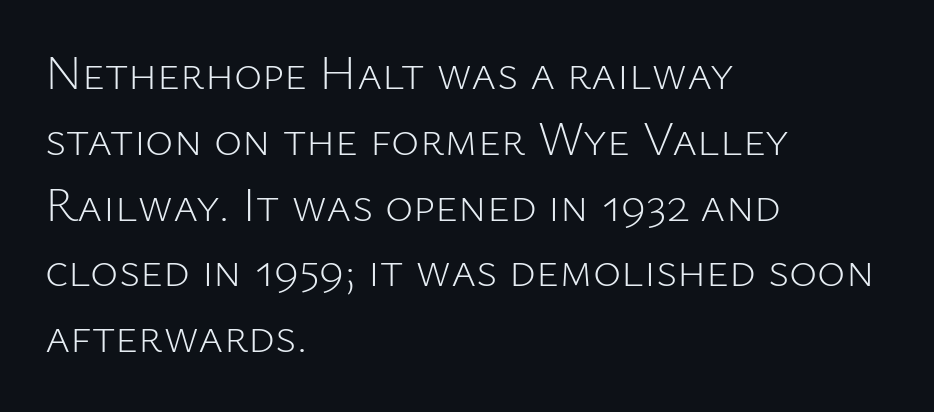
The image shows 48 px light sans-serif type, upright; set left-aligned, normal line spacing (1.37x), normal letter spacing, not underlined; low stroke contrast and a medium x-height.
